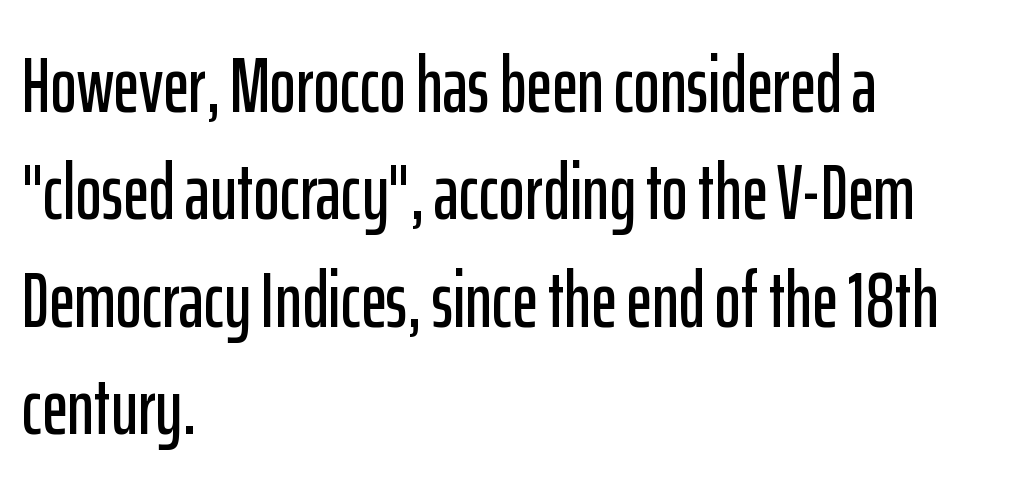
{"serif": "no", "italic": "no", "width": "condensed", "stroke_contrast": "low", "x_height": "medium", "monospaced": "no", "underline": "no", "align": "left", "line_spacing": "normal", "line_spacing_ratio": 1.36, "letter_spacing": "normal", "letter_spacing_em": 0.0, "glyph_px": 79}
